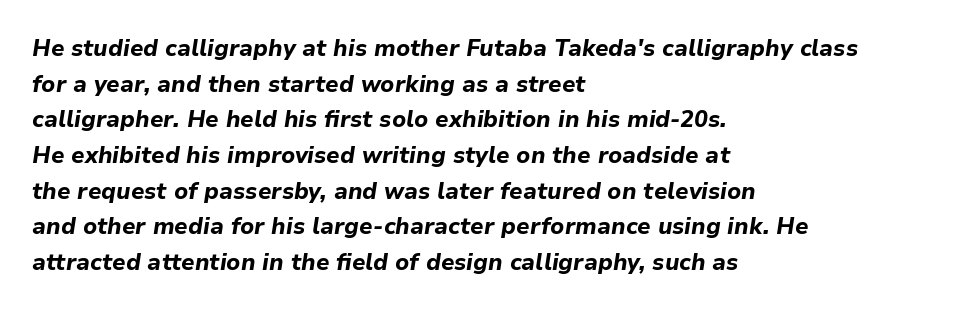
Q: Is the text bold? A: Yes.
Q: Is the text italic (slanted)? A: Yes, it leans right by about 9 degrees.
Q: Is the text underlined? A: No.
Q: How is the paragraph aligned? A: Left-aligned.
Q: Is the spacing between letters normal or unusually wide? A: Normal.
Q: Is the spacing between lines tight, normal or loose? A: Normal.
